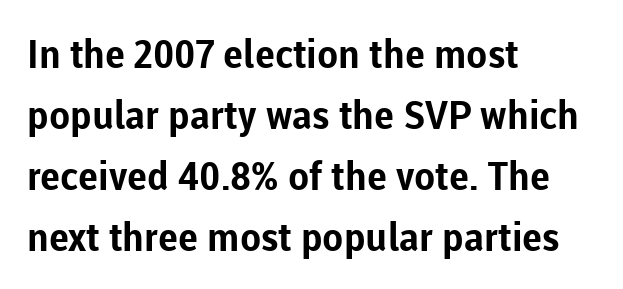
The rendering uses a bold face; every stroke is thick and dark. Proportional: the letters do not fall into vertical columns. The leading is moderate, giving the passage an even texture. No extra tracking has been applied to these lines. Stroke terminals: plain, sans-serif. A bare baseline throughout the passage.
